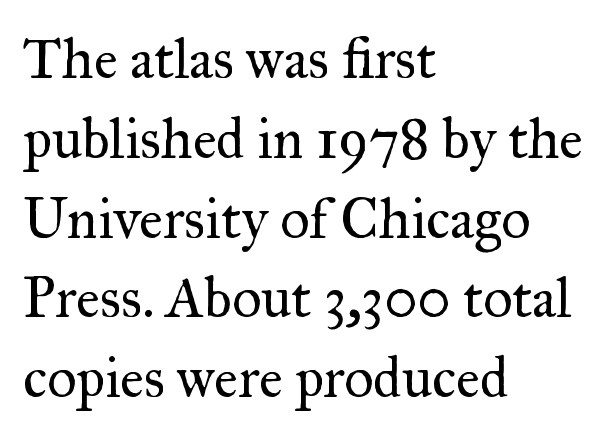
The typesetting does not lean heavy: it is not bold. The lettering stays uniformly vertical, giving the passage a roman look. Short note: letters normally spaced. The passage shown is typed in a proportional face where columns would drift.
